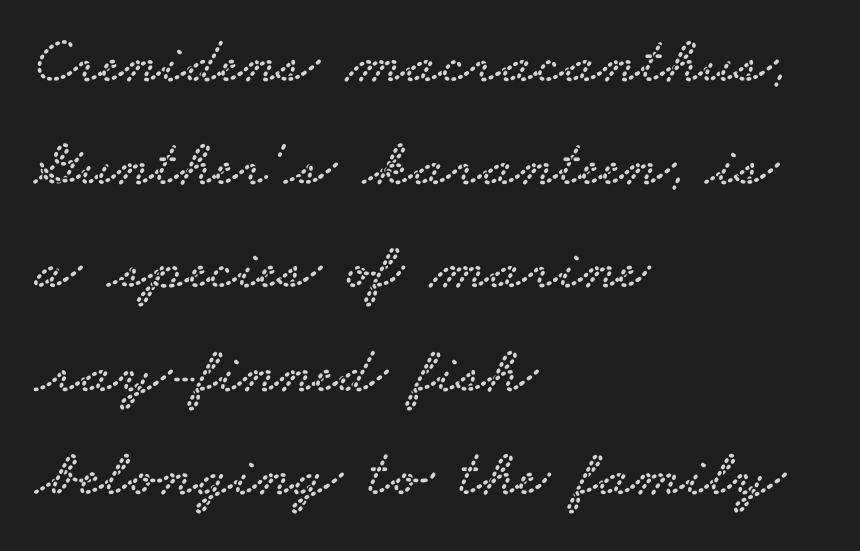
Underline: absent. Regarding leading, the lines here are spaced in the standard way. Line starts are locked; line ends wander. Letter spacing: default.
